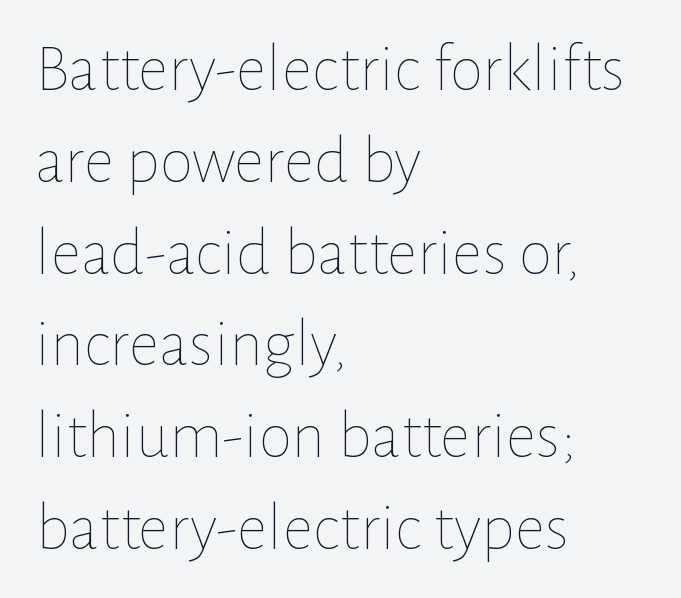
Q: Is the text bold? A: No.
Q: Is the text italic (slanted)? A: No, it is upright.
Q: Is the text underlined? A: No.
Q: How is the paragraph aligned? A: Left-aligned.
Q: Is the spacing between letters normal or unusually wide? A: Normal.
Q: Is the spacing between lines tight, normal or loose? A: Normal.
Q: Width (condensed, normal, or wide)? A: Normal.
Q: Stroke contrast? A: Low.
Q: x-height? A: Medium.
Q: Monospaced? A: No.
